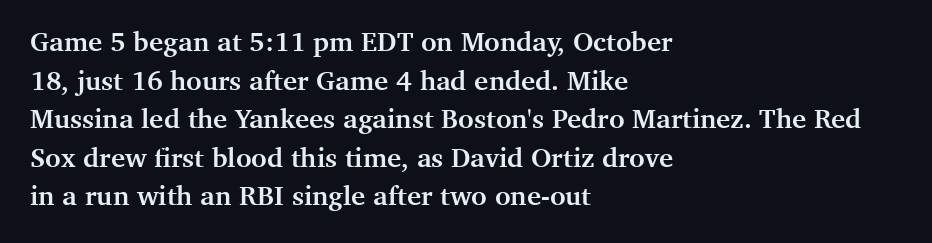
Q: Is the text bold? A: Yes.
Q: Is the text italic (slanted)? A: No, it is upright.
Q: Is the text underlined? A: No.
Q: How is the paragraph aligned? A: Left-aligned.
Q: Is the spacing between letters normal or unusually wide? A: Normal.
Q: Is the spacing between lines tight, normal or loose? A: Normal.
